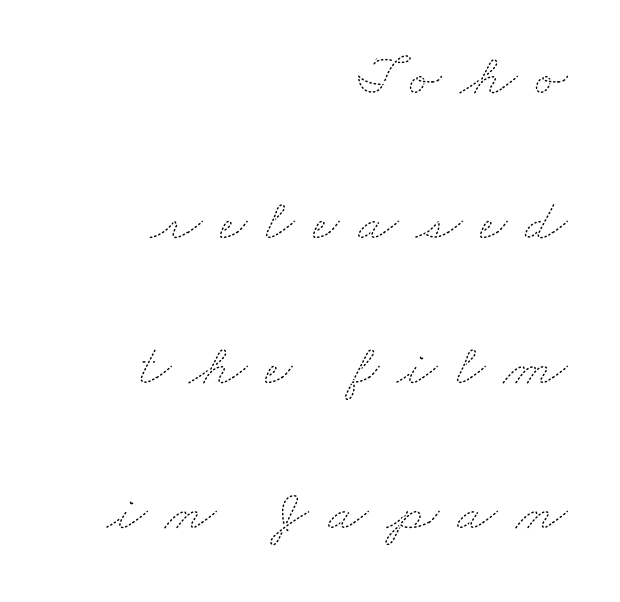
Regarding leading, the lines here are spaced well apart. The setting favours the right margin, as signatures and pull-quotes sometimes do. The passage shown is typed in a proportional face where columns would drift. The tracking jumps out immediately: characters are airy and widely separated. Words float on clear page, feet unadorned.
